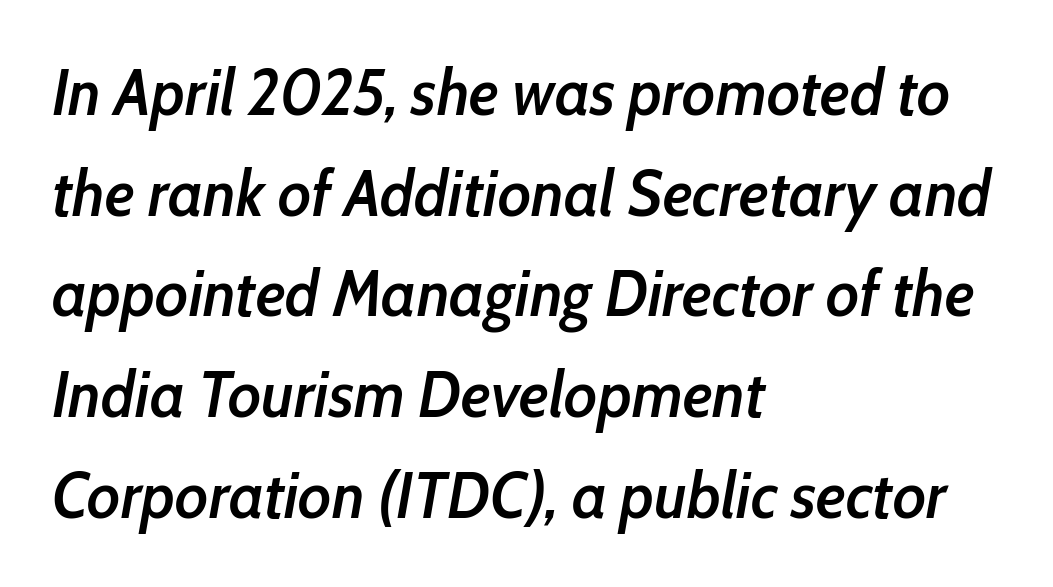
{"italic": "yes", "lean": "right", "slant_degrees": 10, "bold": "semi", "weight": "semibold", "width": "condensed", "stroke_contrast": "low", "x_height": "medium", "monospaced": "no", "underline": "no", "align": "left", "line_spacing": "normal", "line_spacing_ratio": 1.55, "letter_spacing": "normal", "letter_spacing_em": 0.0, "glyph_px": 65}
